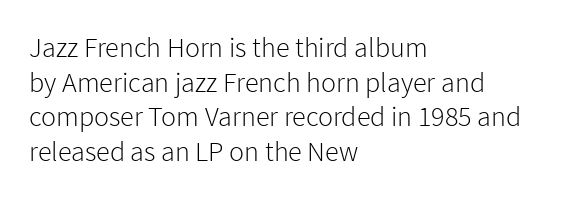
The image shows 28 px light sans-serif type, upright; set left-aligned, line spacing 1.24x, normal letter spacing, not underlined; low stroke contrast and a medium x-height.
